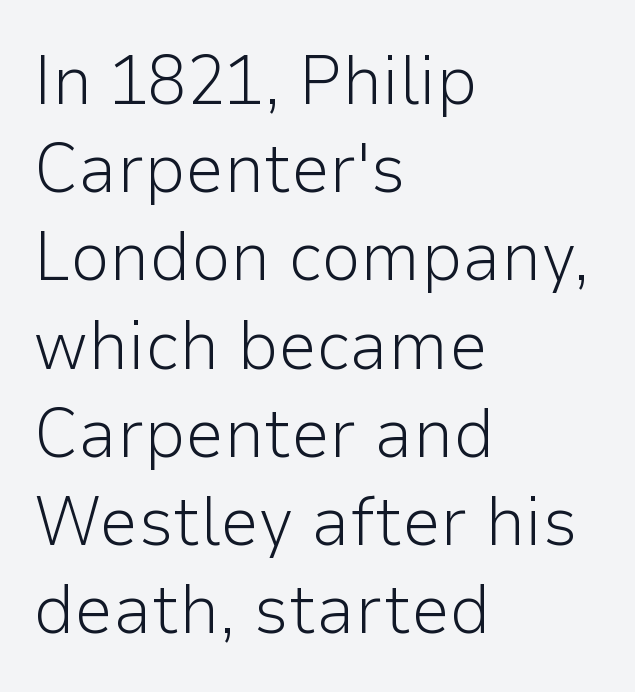
The passage shown is typeset with a sans-serif family. These lines are rendered in a variable-pitch font. Check under the words: just untouched page. These lines keep a tight, regular rhythm from letter to letter. Successive baselines arrive at the customary interval. This is not heavy type; no bold has been used.
